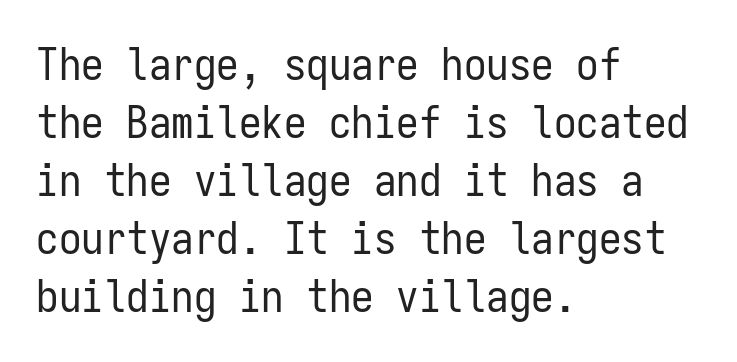
Q: Is the text bold? A: No.
Q: Is the text italic (slanted)? A: No, it is upright.
Q: Is the typeface a serif or a sans-serif typeface? A: Sans-serif.
Q: Is the text underlined? A: No.
Q: How is the paragraph aligned? A: Left-aligned.
Q: Is the spacing between letters normal or unusually wide? A: Normal.
Q: Is the spacing between lines tight, normal or loose? A: Normal.
Q: Width (condensed, normal, or wide)? A: Condensed.
Q: Stroke contrast? A: Low.
Q: x-height? A: Medium.
Q: Monospaced? A: Yes.
